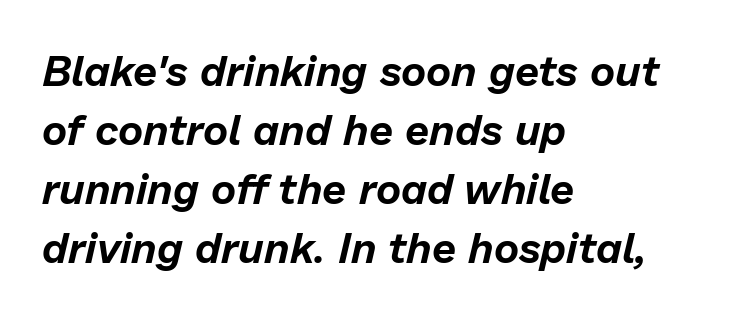
Q: Is the text italic (slanted)? A: Yes, it leans right by about 13 degrees.
Q: Is the text underlined? A: No.
Q: How is the paragraph aligned? A: Left-aligned.
Q: Is the spacing between letters normal or unusually wide? A: Normal.
Q: Is the spacing between lines tight, normal or loose? A: Normal.
Q: Width (condensed, normal, or wide)? A: Normal.
Q: Stroke contrast? A: Low.
Q: x-height? A: Medium.
Q: Monospaced? A: No.
